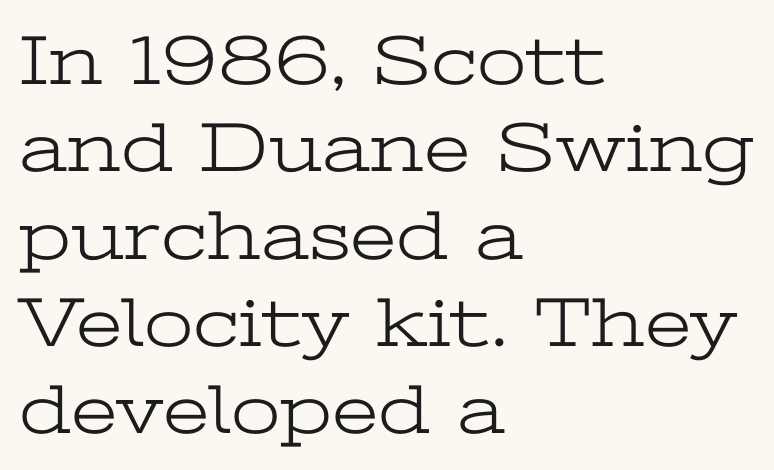
The image shows 71 px light, wide serif type, upright; set left-aligned, line spacing 1.23x, normal letter spacing, not underlined; low stroke contrast and a medium x-height.
